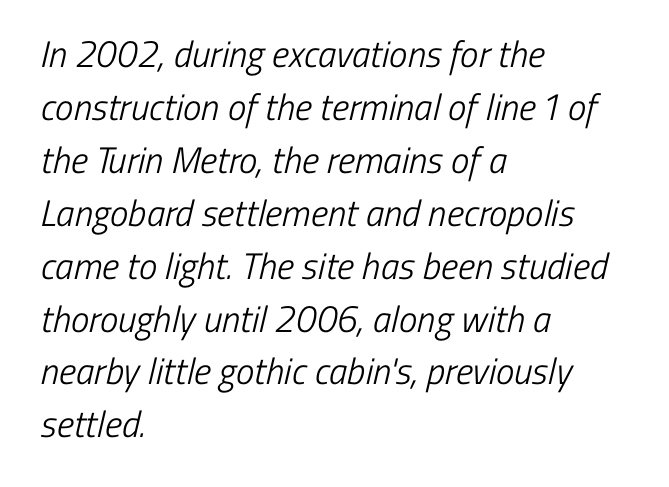
The image shows 37 px light, condensed sans-serif type; set left-aligned, normal line spacing (1.43x), normal letter spacing, not underlined; low stroke contrast and a medium x-height.
